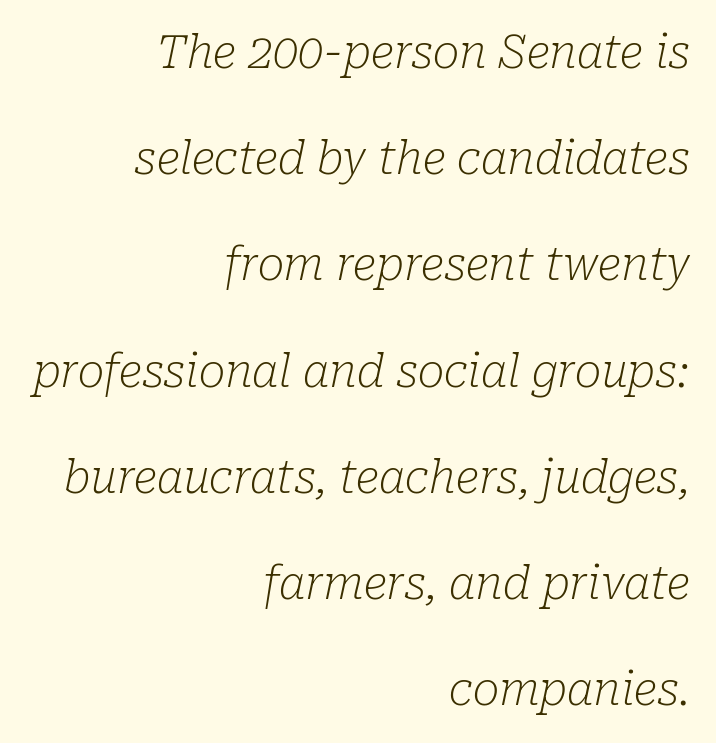
{"serif": "yes", "italic": "yes", "lean": "right", "slant_degrees": 10, "bold": "no", "weight": "light", "width": "normal", "stroke_contrast": "low", "x_height": "medium", "monospaced": "no", "underline": "no", "align": "right", "line_spacing": "loose", "line_spacing_ratio": 2.36, "letter_spacing": "normal", "letter_spacing_em": 0.0, "glyph_px": 45}
